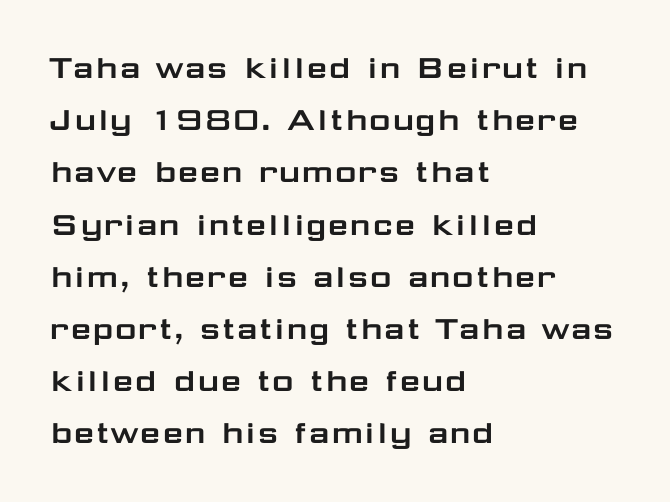
The letters stand straight up with perfectly vertical stems. Caption: multi-line text, flush left, ragged right. These lines are rendered in a variable-pitch font. Horizontal bands of white between lines are of average thickness.
